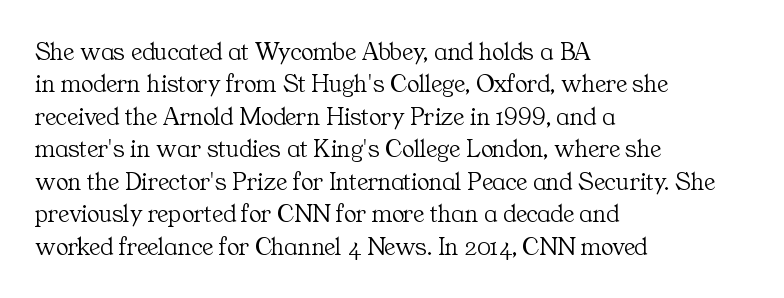
{"italic": "no", "bold": "no", "underline": "no", "align": "left", "line_spacing": "normal", "line_spacing_ratio": 1.25, "letter_spacing": "normal", "letter_spacing_em": 0.0, "glyph_px": 26}
